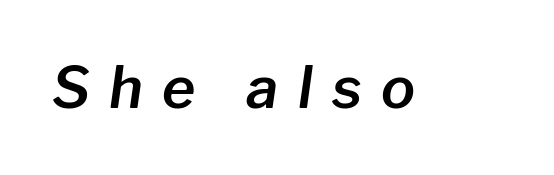
It's the slanting kind of type. Decoration check: the copy has no underline. These lines are rendered in a variable-pitch font. Compared with typical body copy, the letter spacing here is much looser.
